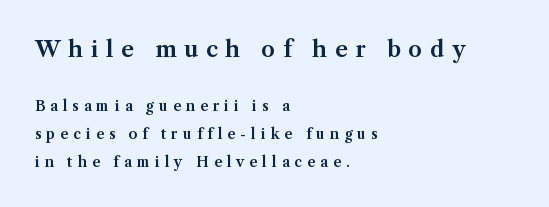
{"italic": "no", "underline": "no", "align": "left", "line_spacing": "loose", "line_spacing_ratio": 2.01, "letter_spacing": "wide", "letter_spacing_em": 0.35, "larger_block": "first", "size_ratio": 1.57, "glyph_px": 22}
